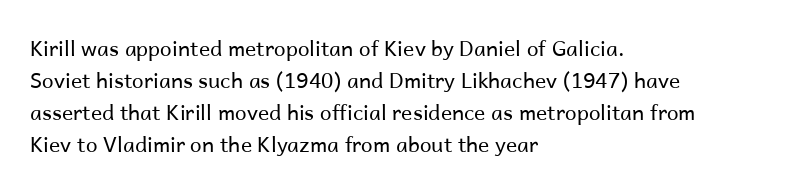
Vertical strokes here are truly vertical. The paragraph has a hard left edge and a soft right edge. The rendering uses a moderate line-height, typical for paragraphs. The cut favours lightness, reaching ordinary text weight at its darkest.
